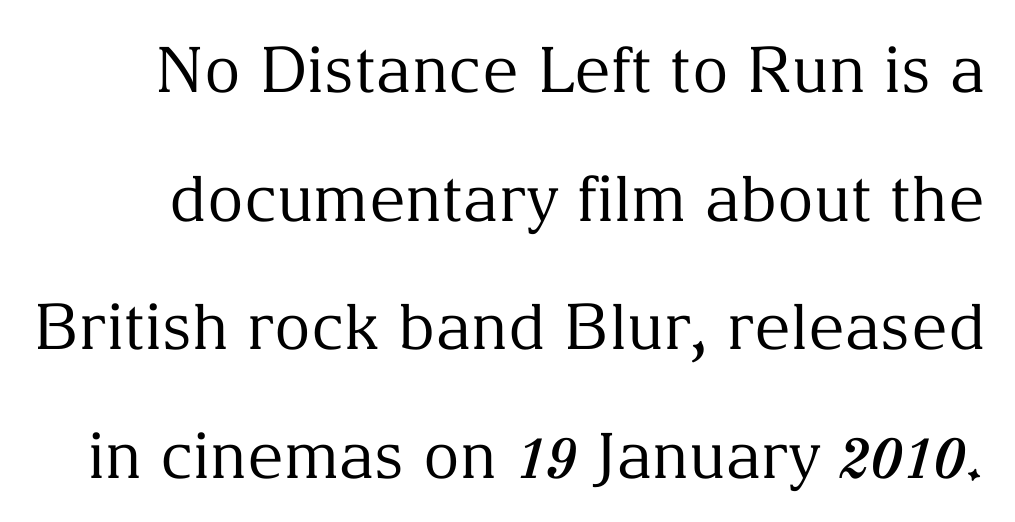
Q: Is the text bold? A: No.
Q: Is the text italic (slanted)? A: No, it is upright.
Q: Is the typeface a serif or a sans-serif typeface? A: Serif.
Q: Is the text underlined? A: No.
Q: Is the spacing between letters normal or unusually wide? A: Normal.
Q: Is the spacing between lines tight, normal or loose? A: Loose.
Q: Width (condensed, normal, or wide)? A: Normal.
Q: Stroke contrast? A: Medium.
Q: x-height? A: Medium.
Q: Monospaced? A: No.
